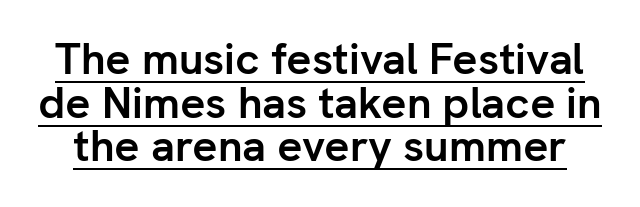
Honestly, the rows look squashed on top of each other. Are there feet on the stems? There aren't — it's a sans. How are the letters spaced? Ordinarily, with no added tracking. A roman cut, with each character standing at attention. The rendering uses natural spacing where letterforms have individual widths. Does a line run under the words? Yes, clearly.
